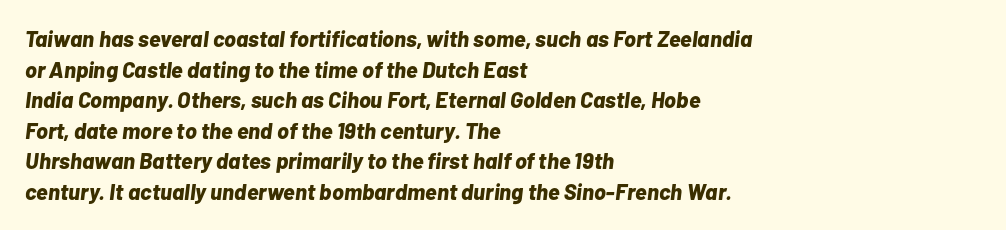
{"italic": "yes", "lean": "right", "slant_degrees": 7, "bold": "yes", "underline": "no", "align": "left", "line_spacing": "normal", "line_spacing_ratio": 1.39, "letter_spacing": "normal", "letter_spacing_em": 0.0, "glyph_px": 22}
